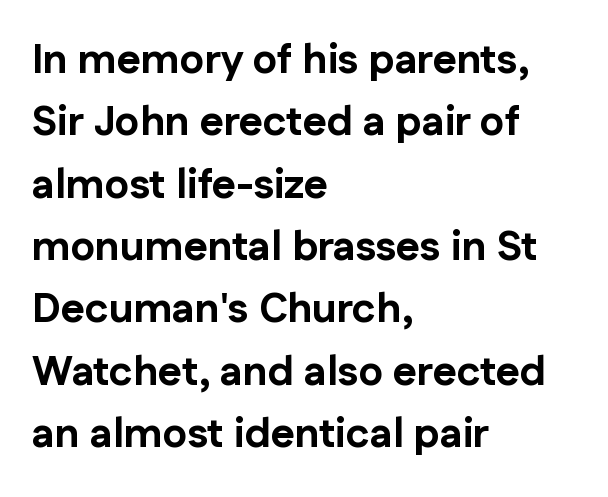
{"serif": "no", "italic": "no", "bold": "yes", "weight": "bold", "width": "normal", "stroke_contrast": "low", "x_height": "medium", "monospaced": "no", "underline": "no", "align": "left", "line_spacing": "normal", "line_spacing_ratio": 1.52, "letter_spacing": "normal", "letter_spacing_em": 0.0, "glyph_px": 41}
